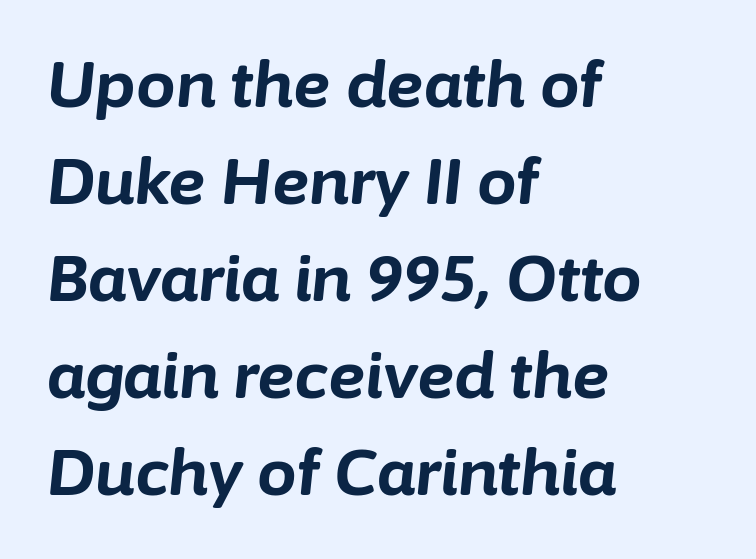
The glyphs have the mass of a bold cut. The line-height multiplier appears to be the usual default. Is the letter spacing exaggerated? No — it looks like the ordinary default. The glyphs look as if they've been sheared to an angle.
